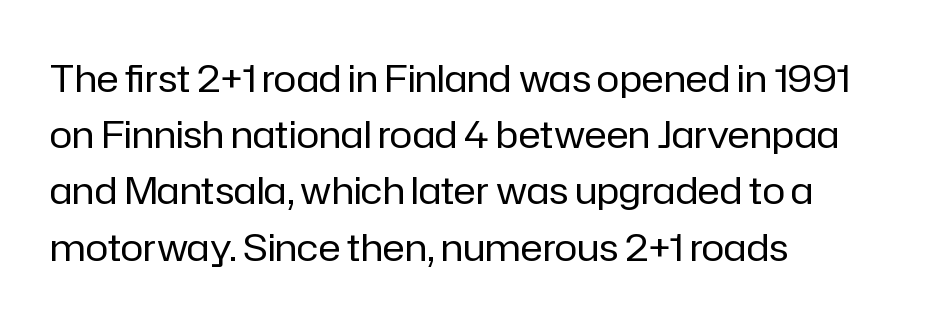
The image shows 38 px regular-weight sans-serif type, upright; set left-aligned, normal line spacing (1.48x), normal letter spacing, not underlined; low stroke contrast and a medium x-height.
